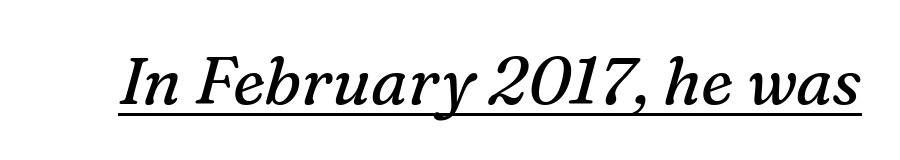
Q: Is the text bold? A: No.
Q: Is the text italic (slanted)? A: Yes, it leans right by about 16 degrees.
Q: Is the typeface a serif or a sans-serif typeface? A: Serif.
Q: Is the text underlined? A: Yes.
Q: Is the spacing between letters normal or unusually wide? A: Normal.
Q: Width (condensed, normal, or wide)? A: Normal.
Q: Stroke contrast? A: Medium.
Q: x-height? A: Medium.
Q: Monospaced? A: No.
